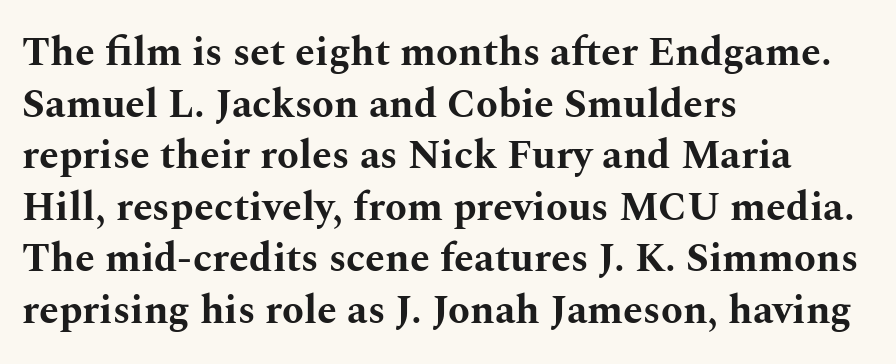
Q: Is the text bold? A: Yes.
Q: Is the text italic (slanted)? A: No, it is upright.
Q: Is the typeface a serif or a sans-serif typeface? A: Serif.
Q: Is the text underlined? A: No.
Q: How is the paragraph aligned? A: Left-aligned.
Q: Is the spacing between letters normal or unusually wide? A: Normal.
Q: Is the spacing between lines tight, normal or loose? A: Normal.
Q: Width (condensed, normal, or wide)? A: Wide.
Q: Stroke contrast? A: Medium.
Q: x-height? A: Medium.
Q: Monospaced? A: No.
